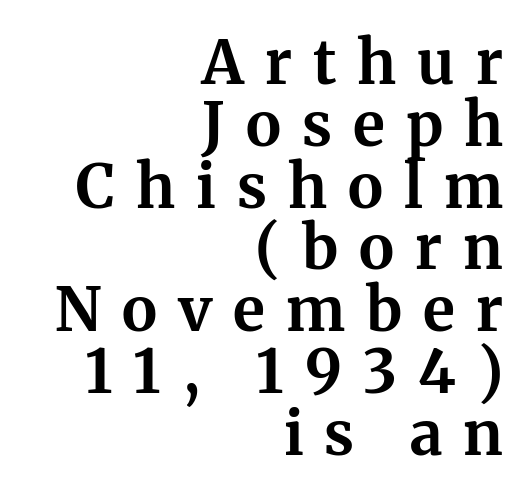
Someone cranked the tracking dial way up on this one. Look at the stroke-to-counter ratio: heavy, a bold. Type without underlining. Caption: multi-line text, flush right, ragged left.
